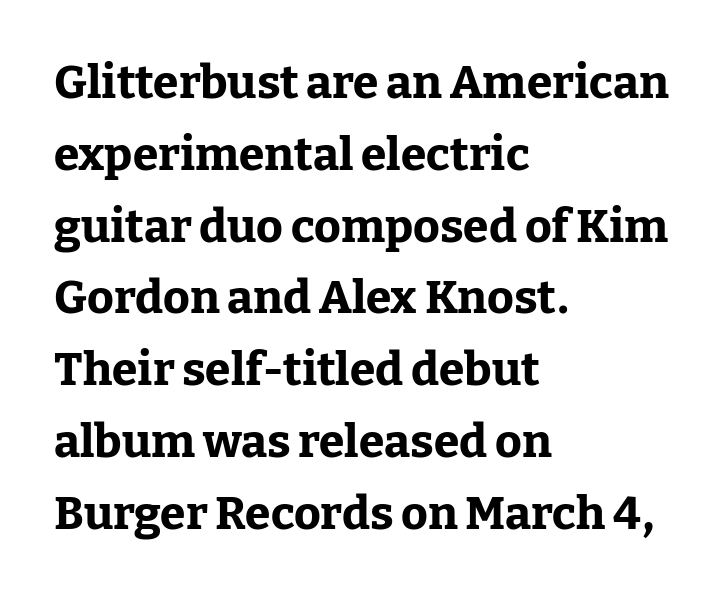
The image shows 46 px bold serif type, upright; set left-aligned, normal line spacing (1.56x), normal letter spacing, not underlined; low stroke contrast and a medium x-height.
